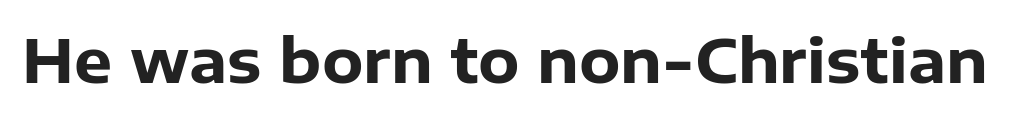
The image shows 60 px heavy sans-serif type, upright; set normal letter spacing, not underlined; low stroke contrast and a medium x-height.
